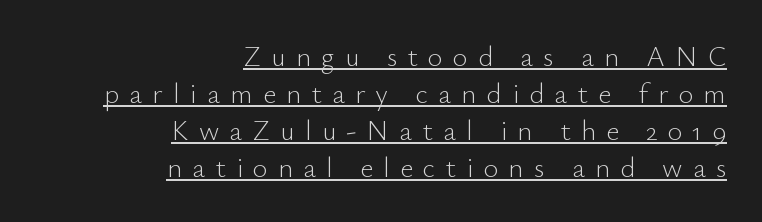
The image shows 28 px light sans-serif type, upright; set right-aligned, normal line spacing (1.32x), unusually wide letter spacing (+0.37 em), underlined; low stroke contrast and a small x-height.
